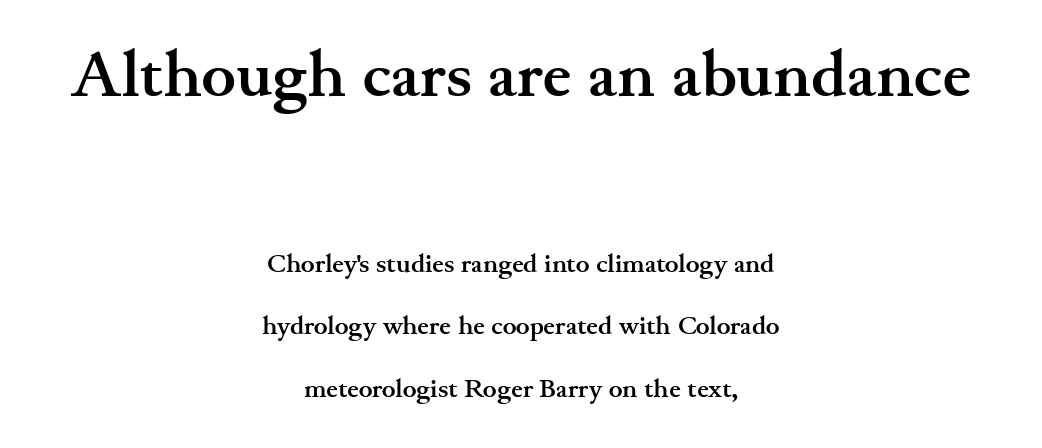
{"serif": "yes", "italic": "no", "bold": "yes", "weight": "semibold", "width": "wide", "stroke_contrast": "medium", "x_height": "small", "monospaced": "no", "underline": "no", "align": "center", "line_spacing": "loose", "line_spacing_ratio": 2.41, "letter_spacing": "normal", "letter_spacing_em": 0.0, "larger_block": "first", "size_ratio": 2.5, "glyph_px": 65}
